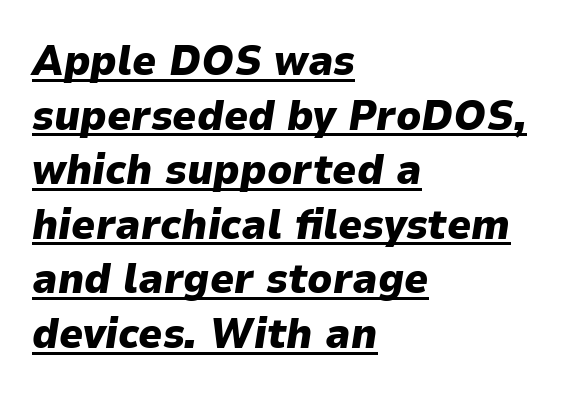
{"italic": "yes", "lean": "right", "slant_degrees": 9, "bold": "yes", "weight": "heavy", "width": "normal", "stroke_contrast": "low", "x_height": "medium", "monospaced": "no", "underline": "yes", "align": "left", "line_spacing": "normal", "line_spacing_ratio": 1.3, "letter_spacing": "normal", "letter_spacing_em": 0.0, "glyph_px": 42}
